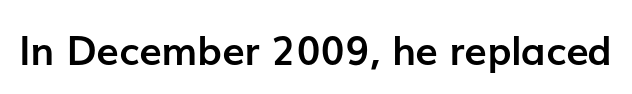
The font family rendered here belongs to the sans-serif group. Anything drawn beneath the words? Only blank space. A typesetter would call this zero additional tracking. The letters stand upright; this is a roman face.
